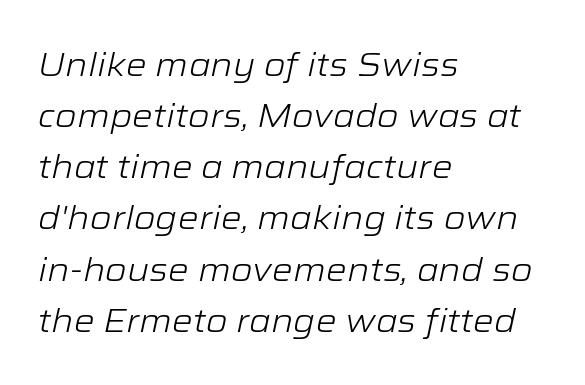
Q: Is the text bold? A: No.
Q: Is the text italic (slanted)? A: Yes, it leans right by about 12 degrees.
Q: Is the text underlined? A: No.
Q: How is the paragraph aligned? A: Left-aligned.
Q: Is the spacing between letters normal or unusually wide? A: Normal.
Q: Is the spacing between lines tight, normal or loose? A: Normal.
Q: Width (condensed, normal, or wide)? A: Wide.
Q: Stroke contrast? A: Low.
Q: x-height? A: Medium.
Q: Monospaced? A: No.
